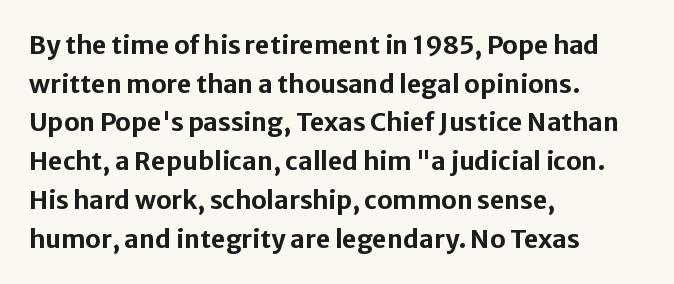
The image shows 25 px bold type, upright; set left-aligned, normal line spacing (1.55x), normal letter spacing, not underlined.
